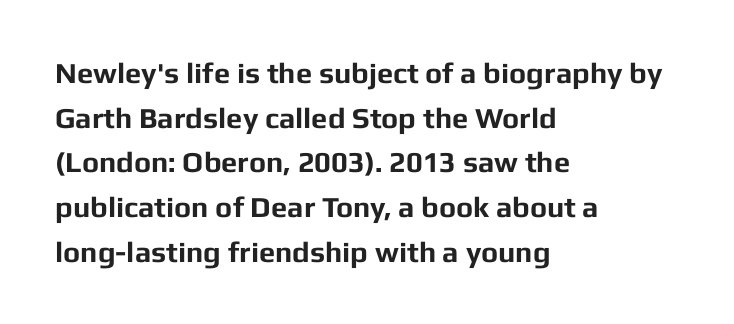
Q: Is the text bold? A: Yes.
Q: Is the text italic (slanted)? A: No, it is upright.
Q: Is the typeface a serif or a sans-serif typeface? A: Sans-serif.
Q: Is the text underlined? A: No.
Q: How is the paragraph aligned? A: Left-aligned.
Q: Is the spacing between letters normal or unusually wide? A: Normal.
Q: Is the spacing between lines tight, normal or loose? A: Normal.
Q: Width (condensed, normal, or wide)? A: Normal.
Q: Stroke contrast? A: Low.
Q: x-height? A: Medium.
Q: Monospaced? A: No.
